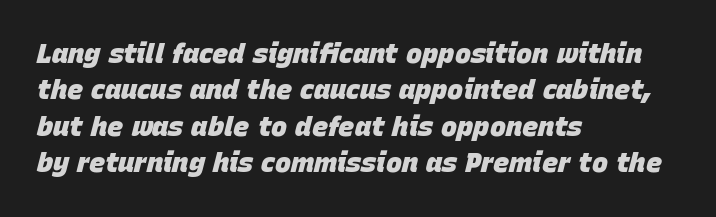
{"italic": "yes", "lean": "right", "slant_degrees": 15, "bold": "yes", "underline": "no", "align": "left", "line_spacing": "normal", "line_spacing_ratio": 1.35, "letter_spacing": "normal", "letter_spacing_em": 0.0, "glyph_px": 27}
